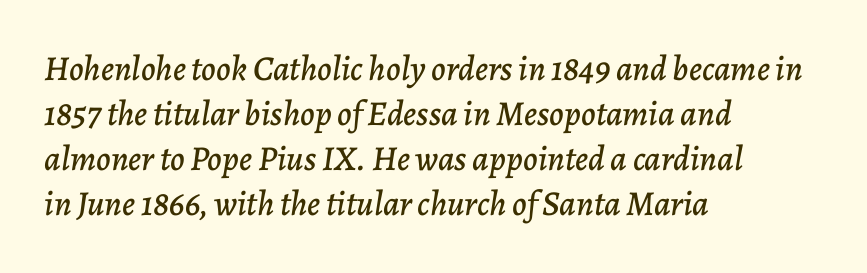
Q: Is the text italic (slanted)? A: Yes, it leans right by about 7 degrees.
Q: Is the text underlined? A: No.
Q: How is the paragraph aligned? A: Left-aligned.
Q: Is the spacing between letters normal or unusually wide? A: Normal.
Q: Is the spacing between lines tight, normal or loose? A: Normal.
Q: Width (condensed, normal, or wide)? A: Normal.
Q: Stroke contrast? A: Low.
Q: x-height? A: Medium.
Q: Monospaced? A: No.
